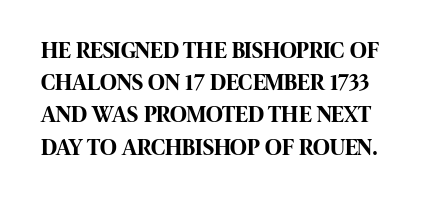
{"italic": "no", "bold": "yes", "underline": "no", "align": "left", "line_spacing": "normal", "line_spacing_ratio": 1.4, "letter_spacing": "normal", "letter_spacing_em": 0.0, "glyph_px": 23}
